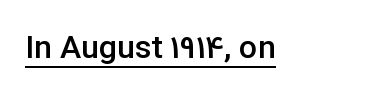
Every row of glyphs begins at an identical x-position on the left. A roman cut, with each character standing at attention. A typesetter would call this zero additional tracking. A bit beefed up — I'd call it semibold rather than bold. Character widths vary here, with narrow letters taking less room than wide ones.
